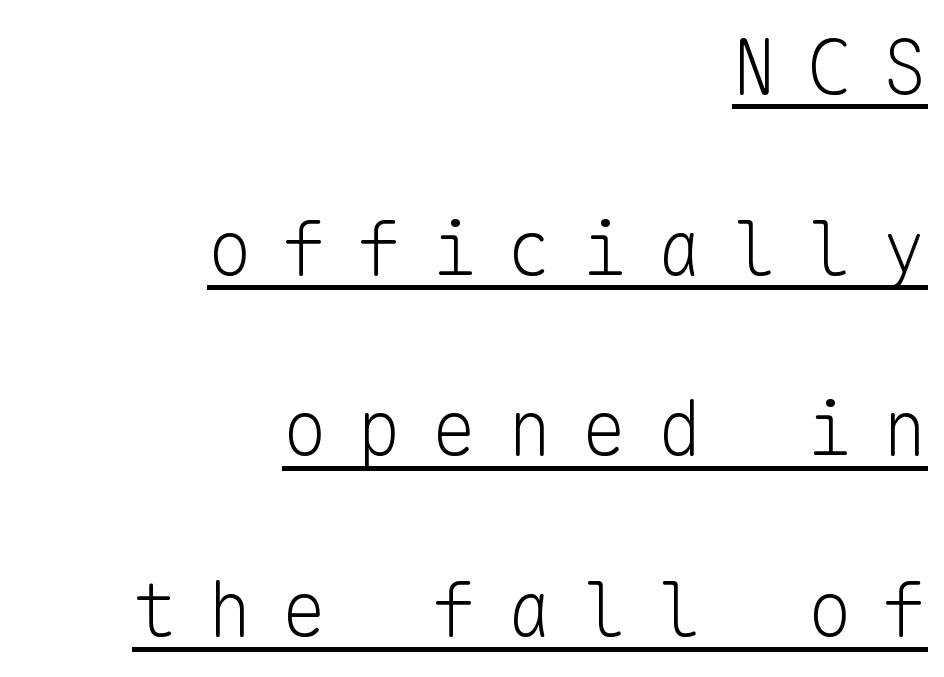
The lettering holds an erect, upright posture throughout. The characters are drawn with everyday or finer stroke widths. Caption: lettering with a line underneath. The lines in this sample share a right terminus and differ only in where they begin. Font category for this specimen: sans-serif. These lines stand farther apart than default settings would place them.
